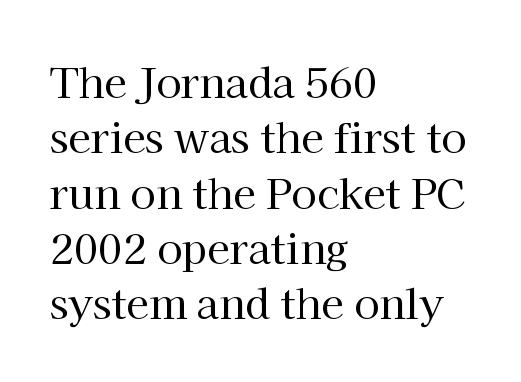
Q: Is the text bold? A: No.
Q: Is the text italic (slanted)? A: No, it is upright.
Q: Is the typeface a serif or a sans-serif typeface? A: Serif.
Q: Is the text underlined? A: No.
Q: How is the paragraph aligned? A: Left-aligned.
Q: Is the spacing between letters normal or unusually wide? A: Normal.
Q: Is the spacing between lines tight, normal or loose? A: Normal.
Q: Width (condensed, normal, or wide)? A: Normal.
Q: Stroke contrast? A: High.
Q: x-height? A: Medium.
Q: Monospaced? A: No.
